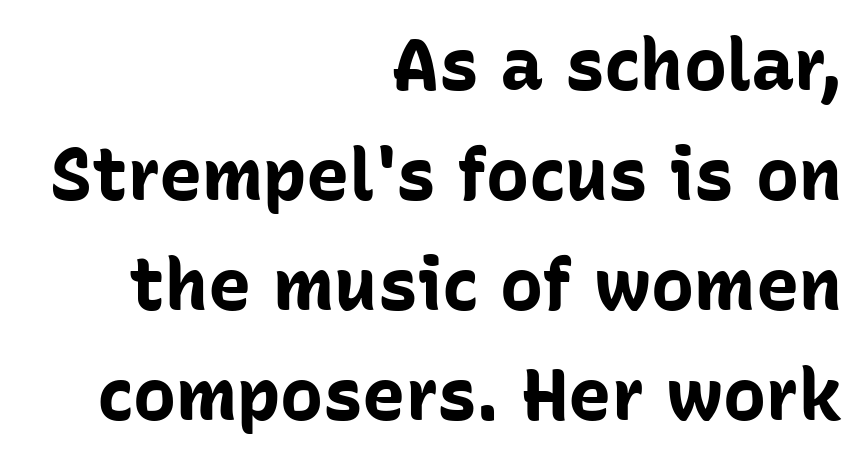
{"serif": "no", "italic": "no", "bold": "yes", "weight": "bold", "width": "normal", "stroke_contrast": "low", "x_height": "medium", "monospaced": "no", "underline": "no", "align": "right", "line_spacing": "normal", "line_spacing_ratio": 1.53, "letter_spacing": "normal", "letter_spacing_em": 0.0, "glyph_px": 72}
